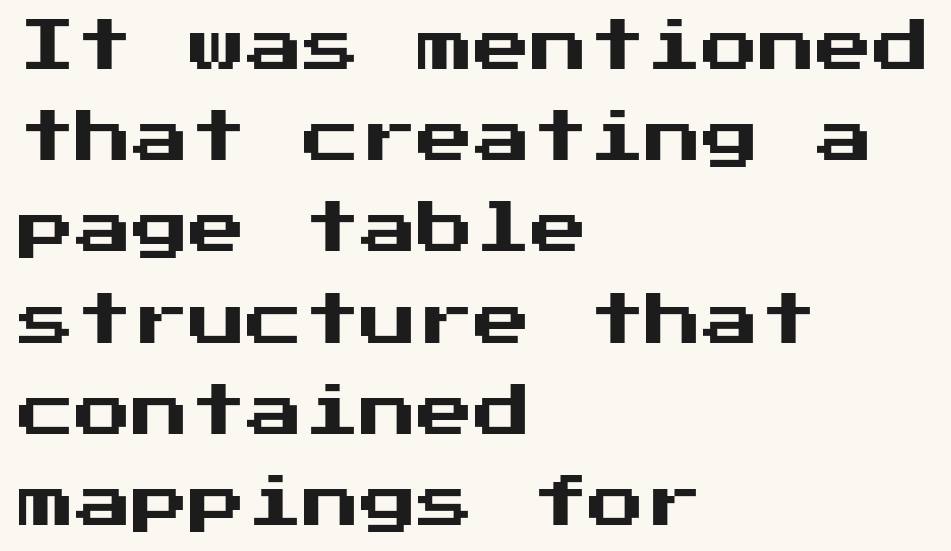
{"serif": "no", "italic": "no", "width": "normal", "stroke_contrast": "medium", "x_height": "medium", "underline": "no", "align": "left", "line_spacing": "normal", "line_spacing_ratio": 1.6, "letter_spacing": "normal", "letter_spacing_em": 0.0, "glyph_px": 57}
